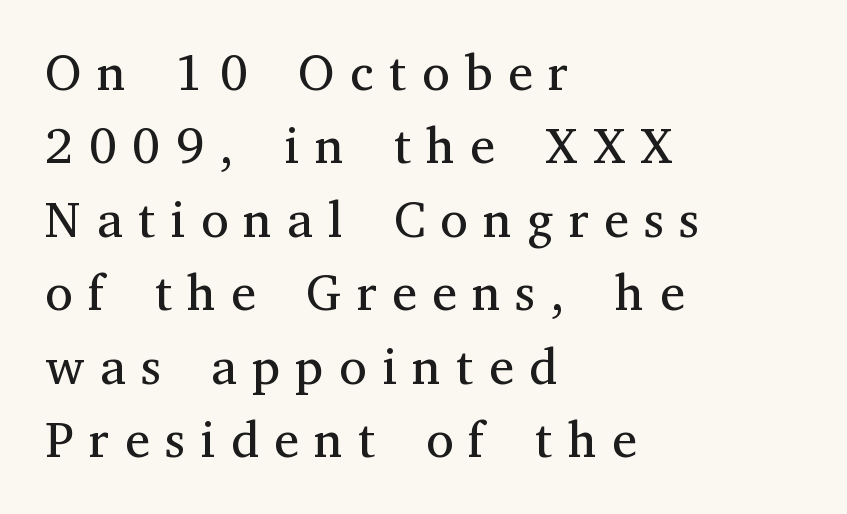
The image shows 50 px regular-weight serif type, upright; set left-aligned, normal line spacing (1.47x), unusually wide letter spacing (+0.31 em), not underlined; medium stroke contrast and a medium x-height.
